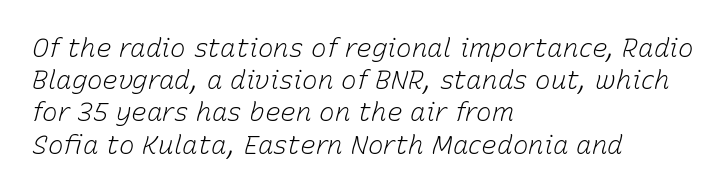
{"italic": "yes", "lean": "right", "slant_degrees": 15, "bold": "no", "underline": "no", "align": "left", "line_spacing_ratio": 1.24, "letter_spacing": "normal", "letter_spacing_em": 0.0, "glyph_px": 26}
